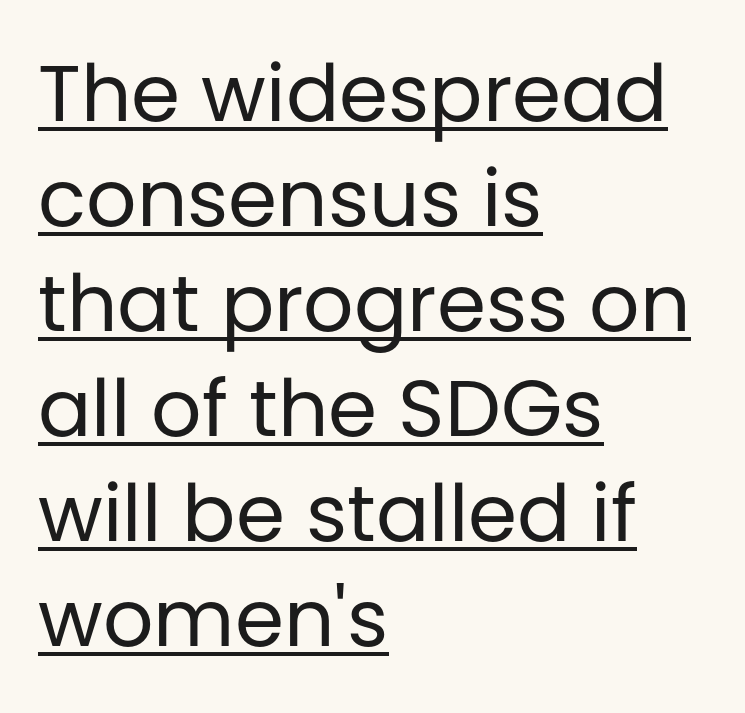
Q: Is the text bold? A: No.
Q: Is the text italic (slanted)? A: No, it is upright.
Q: Is the typeface a serif or a sans-serif typeface? A: Sans-serif.
Q: Is the text underlined? A: Yes.
Q: How is the paragraph aligned? A: Left-aligned.
Q: Is the spacing between letters normal or unusually wide? A: Normal.
Q: Is the spacing between lines tight, normal or loose? A: Normal.
Q: Width (condensed, normal, or wide)? A: Normal.
Q: Stroke contrast? A: Low.
Q: x-height? A: Large.
Q: Monospaced? A: No.
